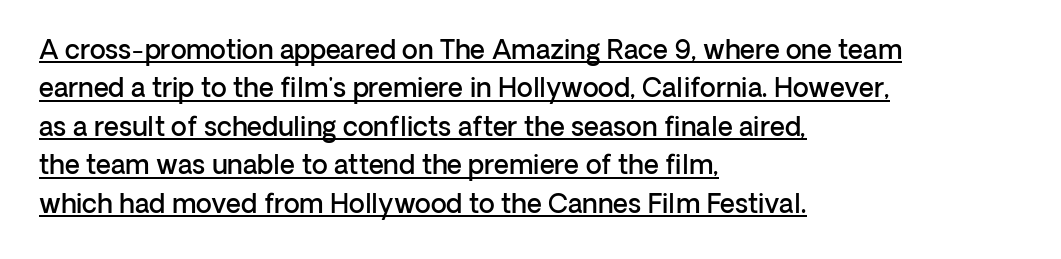
Students, note that the glyphs here touch the page at normal intervals. These lines carry some extra weight — a demibold, not a full bold. Does the leading feel generous? No, just average. The setting favours the left margin, as ordinary paragraphs usually do. The type sits square on the baseline with zero lean.
